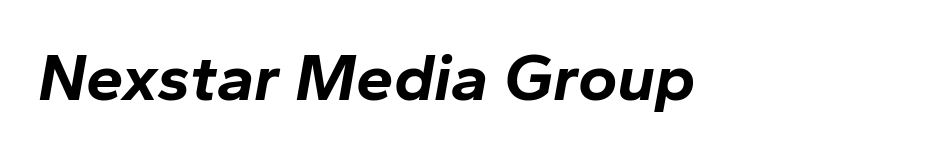
Q: Is the text bold? A: Yes.
Q: Is the text italic (slanted)? A: Yes, it leans right by about 10 degrees.
Q: Is the text underlined? A: No.
Q: Is the spacing between letters normal or unusually wide? A: Normal.
Q: Width (condensed, normal, or wide)? A: Normal.
Q: Stroke contrast? A: Low.
Q: x-height? A: Medium.
Q: Monospaced? A: No.
